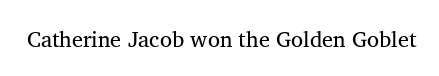
Q: Is the text bold? A: No.
Q: Is the text italic (slanted)? A: No, it is upright.
Q: Is the text underlined? A: No.
Q: Is the spacing between letters normal or unusually wide? A: Normal.
